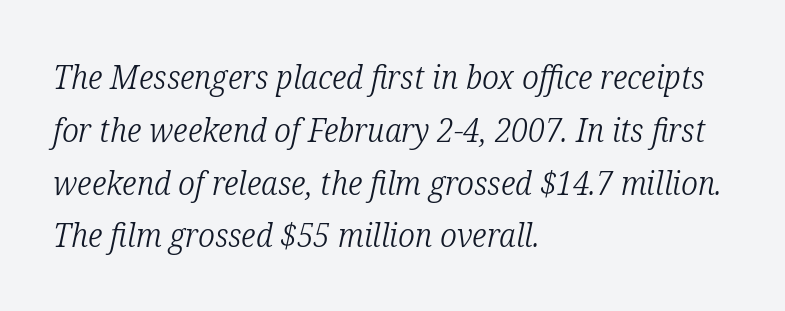
{"serif": "yes", "italic": "yes", "lean": "right", "slant_degrees": 12, "bold": "no", "weight": "light", "width": "condensed", "stroke_contrast": "low", "x_height": "medium", "monospaced": "no", "underline": "no", "align": "left", "line_spacing": "normal", "line_spacing_ratio": 1.6, "letter_spacing": "normal", "letter_spacing_em": 0.0, "glyph_px": 33}
